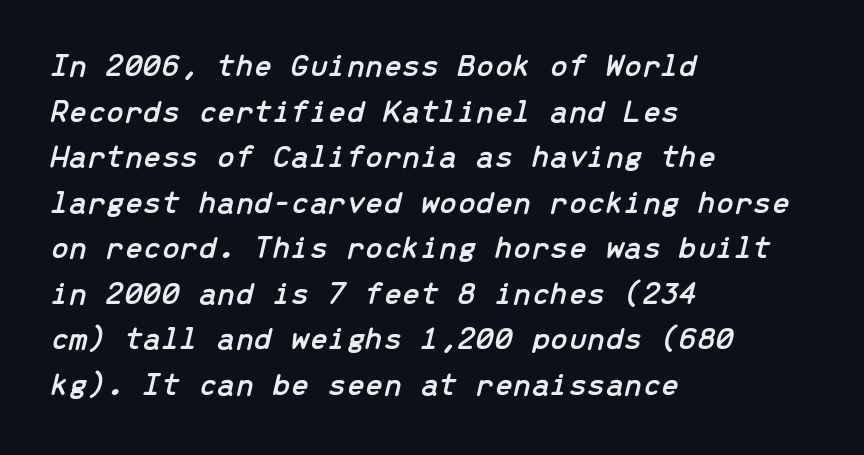
The image shows 33 px text type, italic (leaning right), monospaced; set left-aligned, normal line spacing (1.38x), normal letter spacing, not underlined; low stroke contrast and a medium x-height.
